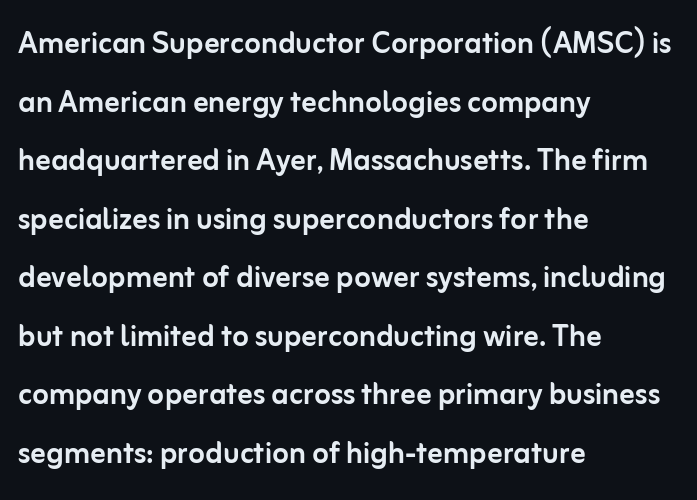
The image shows 38 px sans-serif type, upright; set left-aligned, normal line spacing (1.54x), normal letter spacing, not underlined; low stroke contrast and a medium x-height.
